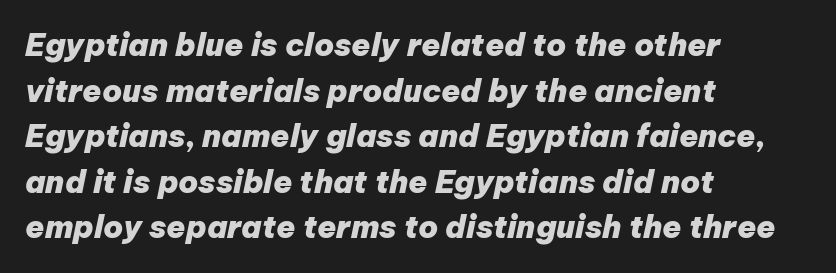
Does the leading feel generous? No, just average. As a designer I'd log this as weight 700, bold. Notice how the passage keeps a crisp vertical edge on the left only. The foot of each line stays bare and open.
